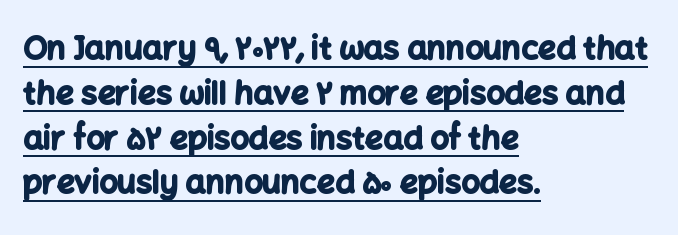
The image shows 32 px bold sans-serif type, upright; set left-aligned, normal line spacing (1.4x), normal letter spacing, underlined; low stroke contrast and a medium x-height.
